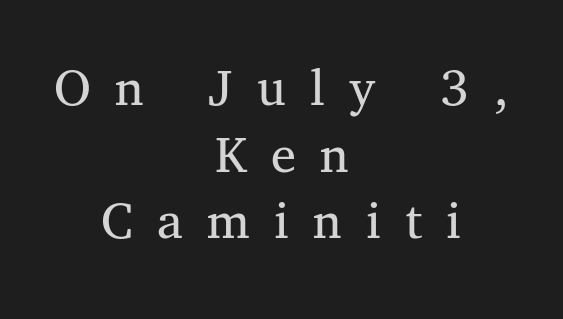
Ordinary non-slanted type is in use. Character widths vary here, with narrow letters taking less room than wide ones. The specimen omits any rule beneath the text block's lines. Stroke thickness stays within the range of a standard reading face or lighter. A centered setting, common on invitations and titles, is used for this passage.
